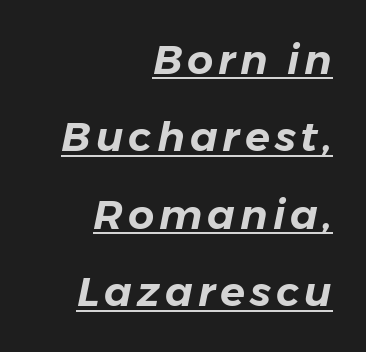
{"italic": "yes", "lean": "right", "slant_degrees": 11, "width": "normal", "stroke_contrast": "low", "x_height": "medium", "monospaced": "no", "underline": "yes", "align": "right", "line_spacing_ratio": 1.89, "glyph_px": 41}
